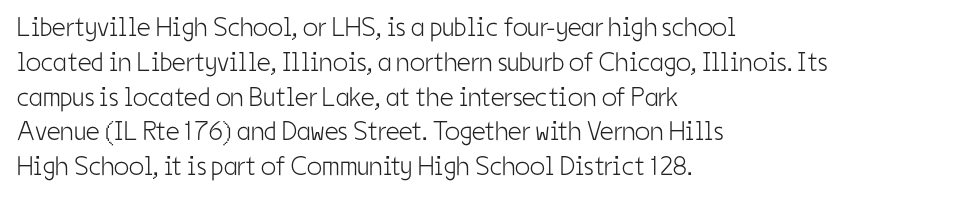
This sample keeps an unexceptional amount of space between lines. Characters remain perfectly vertical along every line. The gap between lines stays unmarked. Is this a heavy cut? Hardly; it is regular or lighter.
